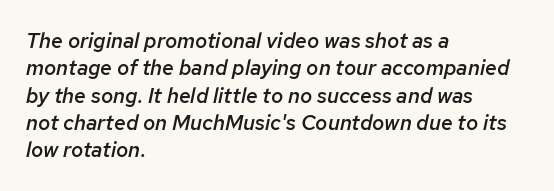
{"italic": "yes", "lean": "right", "slant_degrees": 12, "bold": "semi", "underline": "no", "align": "left", "line_spacing": "normal", "line_spacing_ratio": 1.3, "letter_spacing": "normal", "letter_spacing_em": 0.0, "glyph_px": 21}
